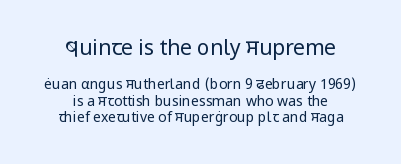
The image shows 21 px text type, upright; set centered, line spacing 1.17x, normal letter spacing, not underlined; the first (top) block is 1.5x larger.
